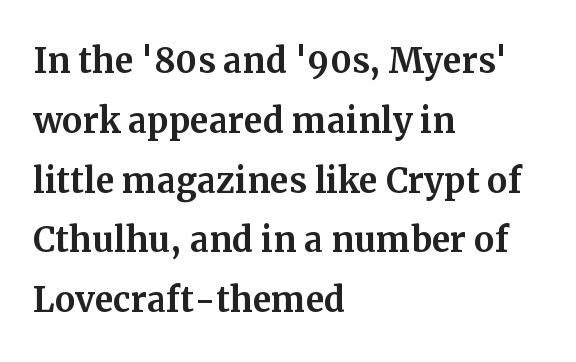
Q: Is the text italic (slanted)? A: No, it is upright.
Q: Is the typeface a serif or a sans-serif typeface? A: Serif.
Q: Is the text underlined? A: No.
Q: How is the paragraph aligned? A: Left-aligned.
Q: Is the spacing between letters normal or unusually wide? A: Normal.
Q: Is the spacing between lines tight, normal or loose? A: Normal.
Q: Width (condensed, normal, or wide)? A: Normal.
Q: Stroke contrast? A: Medium.
Q: x-height? A: Medium.
Q: Monospaced? A: No.
